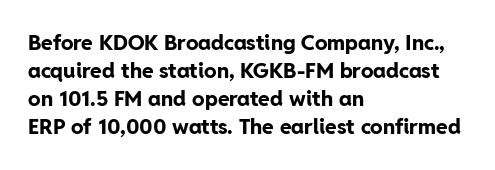
{"italic": "no", "bold": "yes", "underline": "no", "align": "left", "line_spacing": "normal", "line_spacing_ratio": 1.34, "letter_spacing": "normal", "letter_spacing_em": 0.0, "glyph_px": 21}
